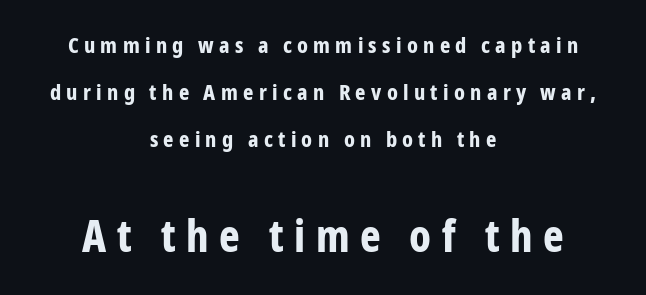
{"serif": "no", "italic": "no", "bold": "yes", "weight": "bold", "width": "condensed", "stroke_contrast": "low", "x_height": "medium", "monospaced": "no", "underline": "no", "align": "center", "line_spacing": "loose", "line_spacing_ratio": 2.14, "letter_spacing": "wide", "letter_spacing_em": 0.24, "larger_block": "second", "size_ratio": 2.0, "glyph_px": 44}
